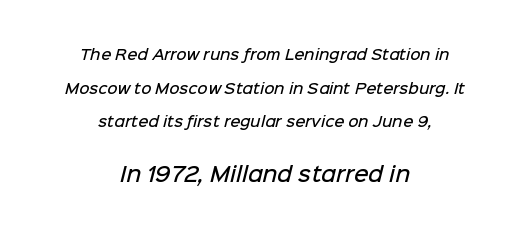
Q: Is the text bold? A: Semi-bold.
Q: Is the text underlined? A: No.
Q: How is the paragraph aligned? A: Centered.
Q: Is the spacing between letters normal or unusually wide? A: Normal.
Q: Is the spacing between lines tight, normal or loose? A: Loose.
Q: Which block of text is set in a larger size, the first (top) or the second (bottom)? A: The second (bottom) one.
